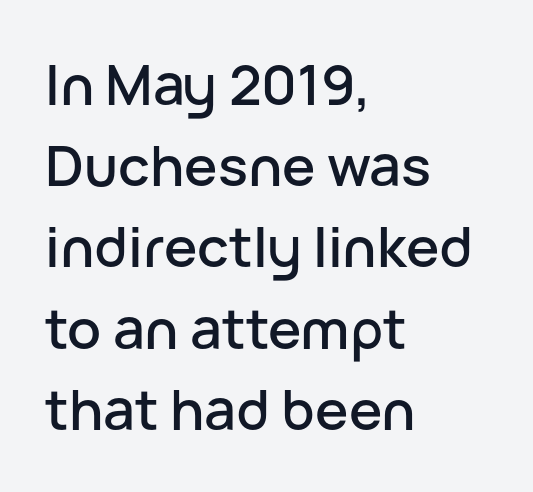
The image shows 56 px sans-serif type, upright; set left-aligned, normal line spacing (1.45x), normal letter spacing, not underlined; low stroke contrast and a medium x-height.
